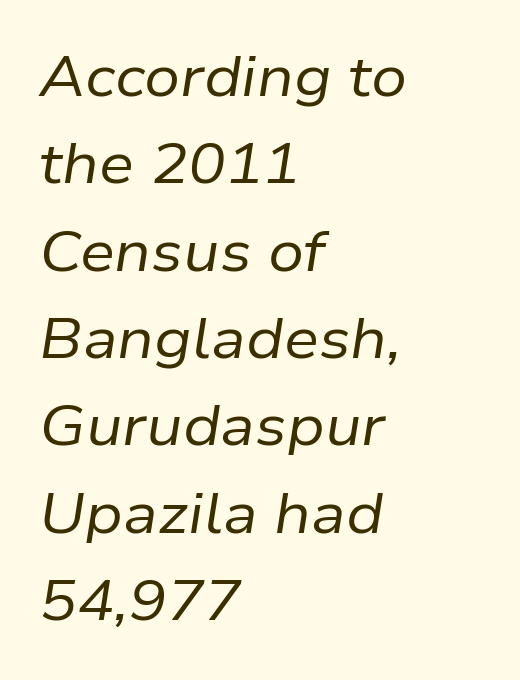
The image shows 56 px regular-weight type, italic (leaning right); set left-aligned, normal line spacing (1.56x), normal letter spacing, not underlined; low stroke contrast and a medium x-height.
